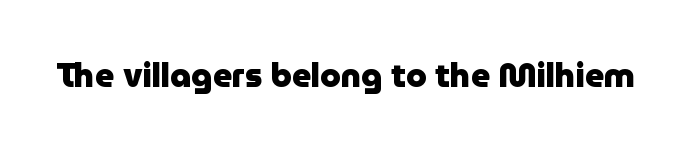
The image shows 33 px heavy sans-serif type, upright; set normal letter spacing, not underlined; low stroke contrast and a medium x-height.
